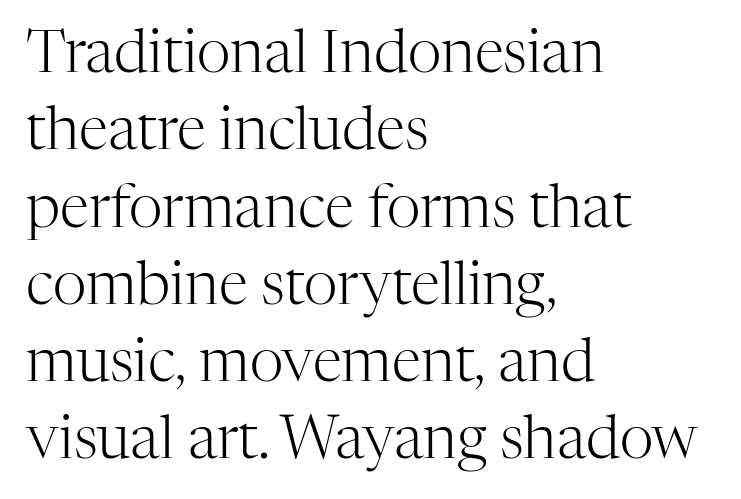
Q: Is the text bold? A: No.
Q: Is the text italic (slanted)? A: No, it is upright.
Q: Is the typeface a serif or a sans-serif typeface? A: Serif.
Q: Is the text underlined? A: No.
Q: How is the paragraph aligned? A: Left-aligned.
Q: Is the spacing between letters normal or unusually wide? A: Normal.
Q: Is the spacing between lines tight, normal or loose? A: Normal.
Q: Width (condensed, normal, or wide)? A: Normal.
Q: Stroke contrast? A: High.
Q: x-height? A: Medium.
Q: Monospaced? A: No.
